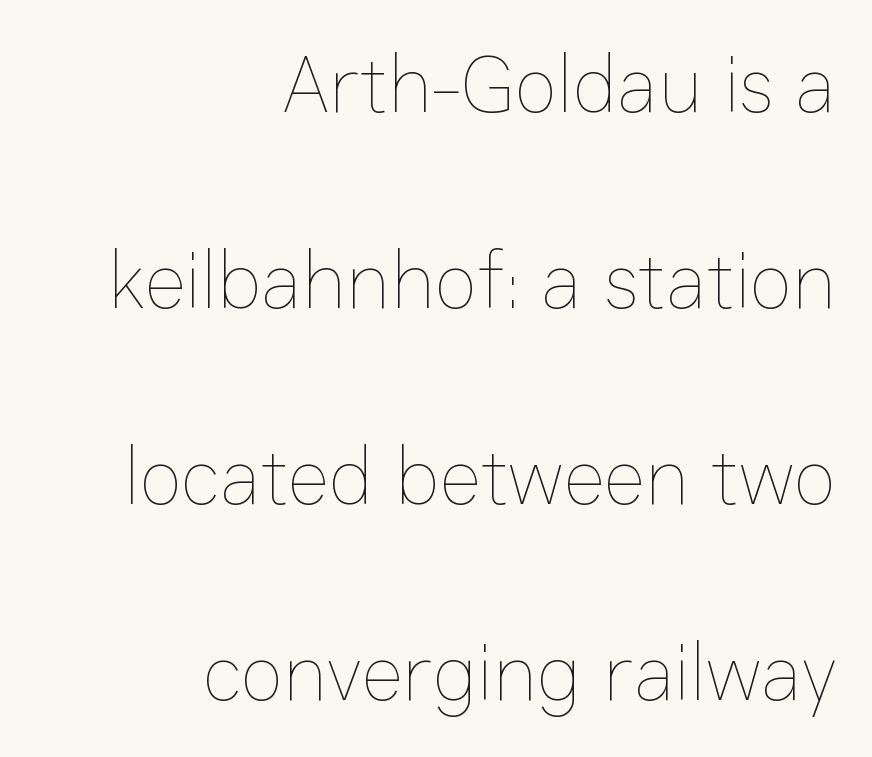
The image shows 80 px thin type, upright; set right-aligned, loose line spacing (2.45x), normal letter spacing, not underlined; low stroke contrast and a medium x-height.
